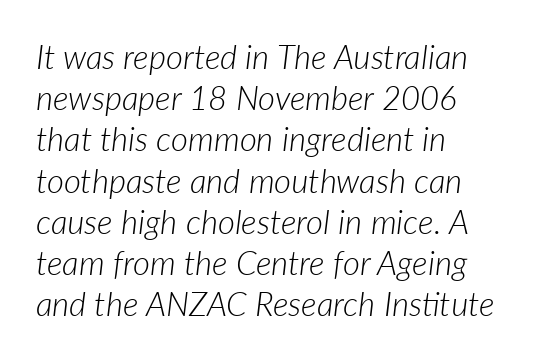
The image shows 33 px light type, italic (leaning right); set left-aligned, normal line spacing (1.25x), normal letter spacing, not underlined; low stroke contrast and a medium x-height.
